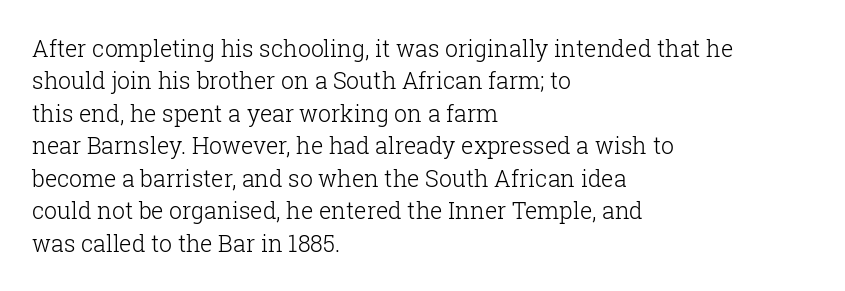
Q: Is the text bold? A: No.
Q: Is the text italic (slanted)? A: No, it is upright.
Q: Is the text underlined? A: No.
Q: How is the paragraph aligned? A: Left-aligned.
Q: Is the spacing between letters normal or unusually wide? A: Normal.
Q: Is the spacing between lines tight, normal or loose? A: Normal.
